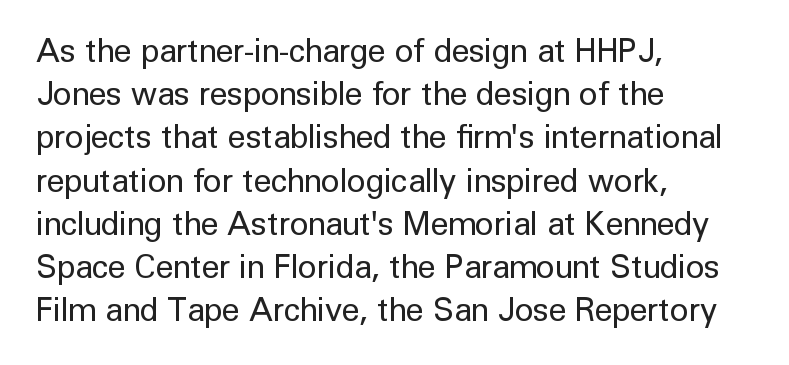
{"serif": "no", "italic": "no", "bold": "no", "weight": "regular", "width": "normal", "stroke_contrast": "low", "x_height": "medium", "monospaced": "no", "underline": "no", "align": "left", "line_spacing": "normal", "line_spacing_ratio": 1.35, "letter_spacing": "normal", "letter_spacing_em": 0.0, "glyph_px": 32}
